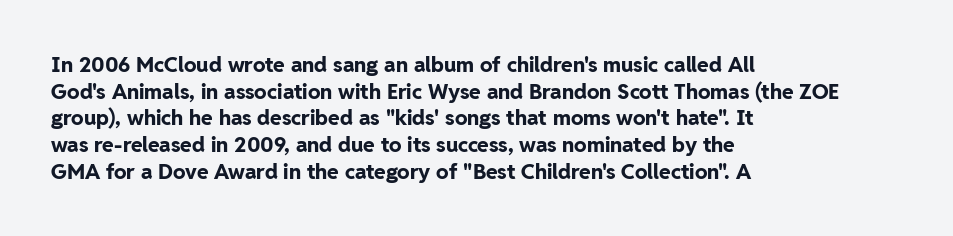
{"italic": "no", "bold": "yes", "underline": "no", "align": "left", "line_spacing": "normal", "line_spacing_ratio": 1.27, "letter_spacing": "normal", "letter_spacing_em": 0.0, "glyph_px": 21}
